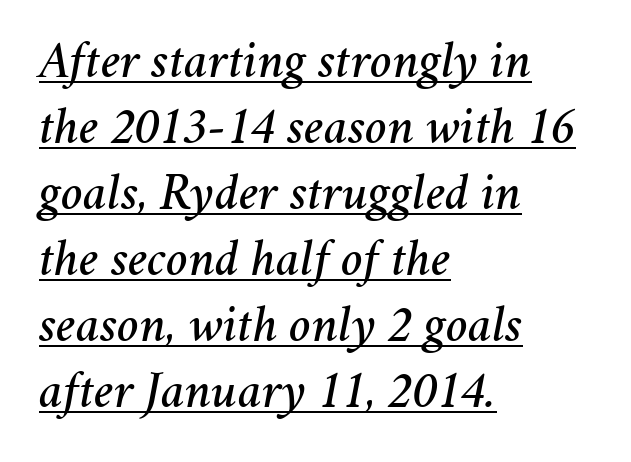
The image shows 52 px text type, italic (leaning right); set left-aligned, normal line spacing (1.27x), normal letter spacing, underlined; medium stroke contrast and a medium x-height.
